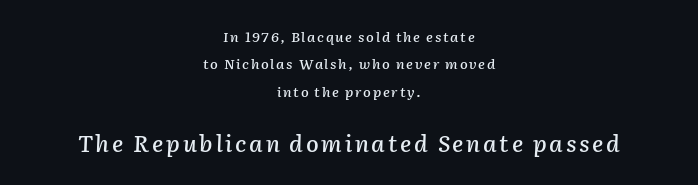
Widely set lines give the paragraph a tall, airy silhouette. The face used here has a pronounced slope to its letters. The area under the type is left untouched. Does the bottom block carry the larger type? Yes, it does. The lines are quadded center.
